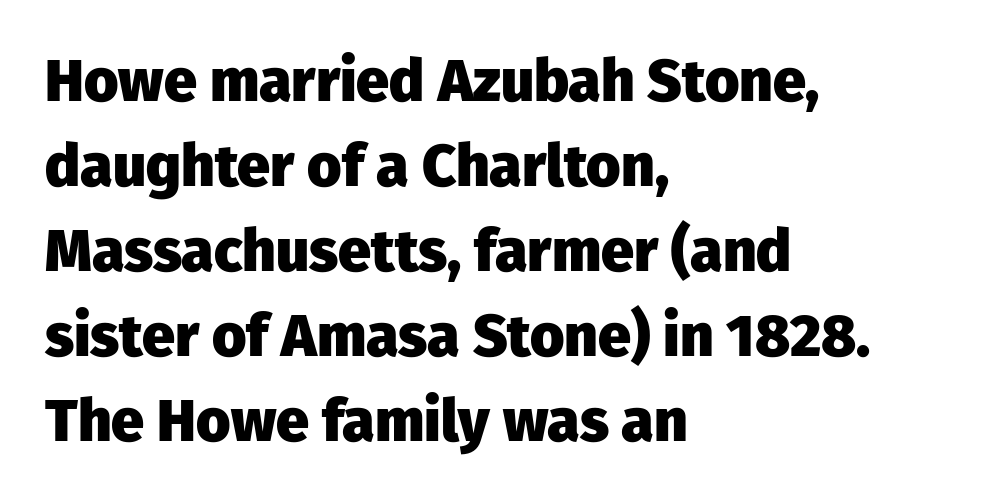
Q: Is the text bold? A: Yes.
Q: Is the text italic (slanted)? A: No, it is upright.
Q: Is the typeface a serif or a sans-serif typeface? A: Sans-serif.
Q: Is the text underlined? A: No.
Q: How is the paragraph aligned? A: Left-aligned.
Q: Is the spacing between letters normal or unusually wide? A: Normal.
Q: Is the spacing between lines tight, normal or loose? A: Normal.
Q: Width (condensed, normal, or wide)? A: Normal.
Q: Stroke contrast? A: Low.
Q: x-height? A: Medium.
Q: Monospaced? A: No.
